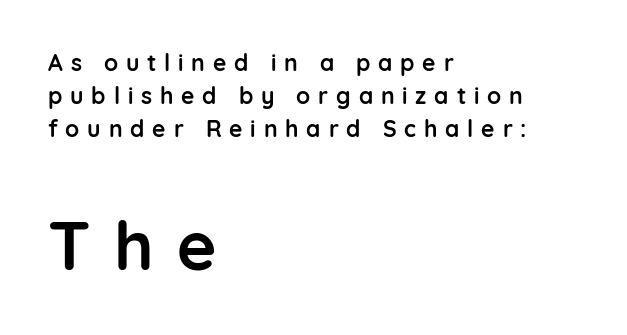
The image shows 68 px semibold sans-serif type, upright; set left-aligned, normal line spacing (1.44x), unusually wide letter spacing (+0.34 em), not underlined; the second (bottom) block is 2.96x larger; low stroke contrast and a medium x-height.
